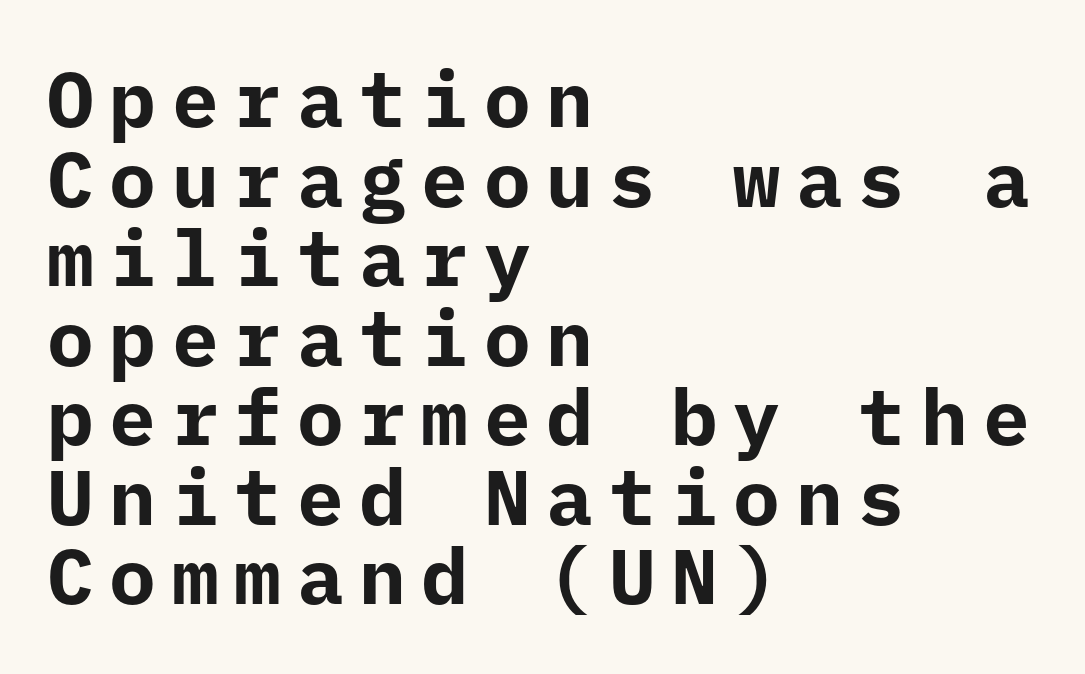
Font category for this specimen: sans-serif. The tracking jumps out immediately: characters are airy and widely separated. In terms of weight, the rendering is a true, heavy bold. The passage shown is not underscored anywhere. Monospaced: the letters line up in strict vertical columns.
